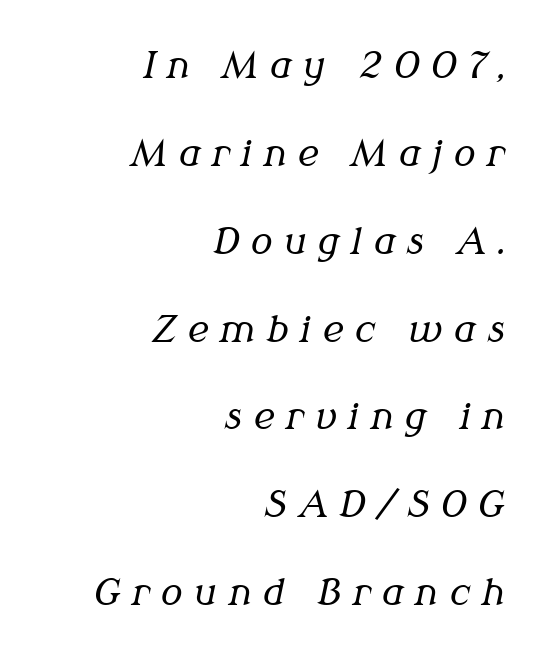
A light-to-regular cut is what we see here. Just letters on the line, the space beneath them empty. This rendering uses right alignment, leaving the left contour irregular. Think of a printed novel: that variable character pitch is what you see here. Yep, those are serifs on the letters. The letterforms stand isolated, each surrounded by extra space.
